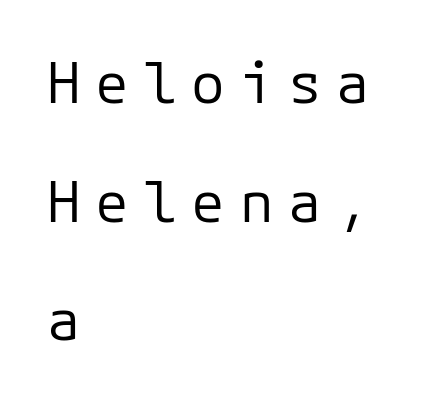
{"serif": "no", "italic": "no", "bold": "no", "weight": "regular", "width": "normal", "stroke_contrast": "low", "x_height": "medium", "monospaced": "yes", "underline": "no", "align": "left", "line_spacing": "loose", "line_spacing_ratio": 2.12, "letter_spacing": "wide", "letter_spacing_em": 0.26, "glyph_px": 56}
